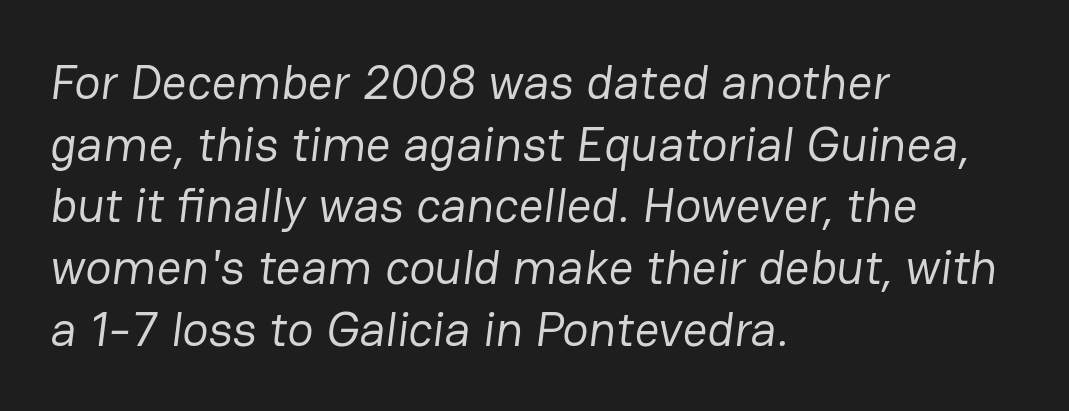
{"serif": "no", "bold": "no", "weight": "regular", "width": "normal", "stroke_contrast": "low", "x_height": "medium", "monospaced": "no", "underline": "no", "align": "left", "line_spacing": "normal", "line_spacing_ratio": 1.26, "letter_spacing": "normal", "letter_spacing_em": 0.0, "glyph_px": 49}
